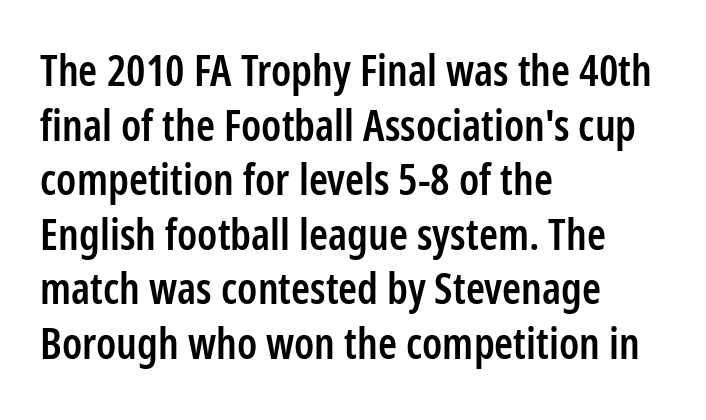
The passage is arranged the way most books set body copy — flush left. Underline: absent. This sample has the flowing, uneven cadence of proportional lettering. The strokes are fattened partway — semibold, not bold.
